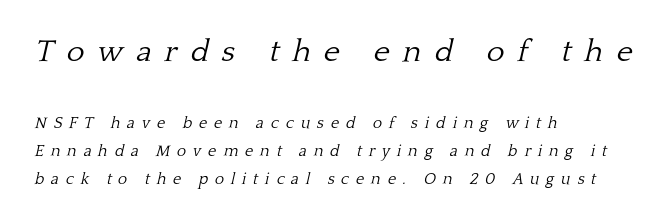
The image shows 31 px light serif type, italic (leaning right); set left-aligned, line spacing 1.77x, unusually wide letter spacing (+0.42 em), not underlined; the first (top) block is 1.94x larger; low stroke contrast and a medium x-height.
